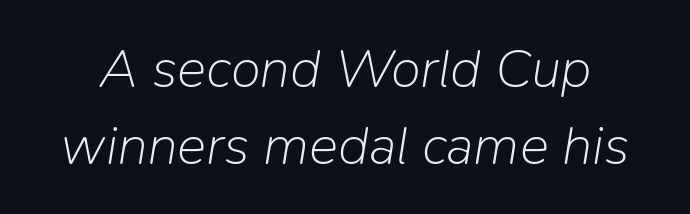
The image shows 55 px light type, italic (leaning right); set normal line spacing (1.4x), normal letter spacing, not underlined; low stroke contrast and a medium x-height.
